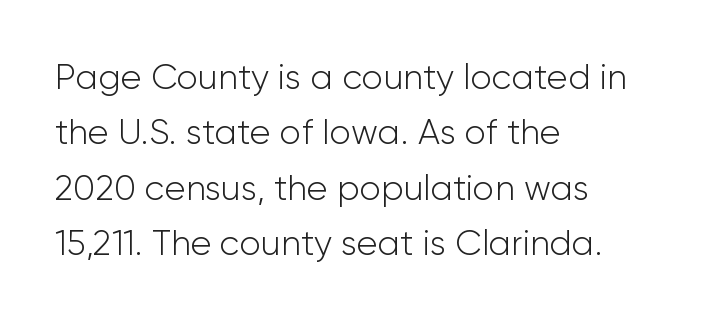
Q: Is the text bold? A: No.
Q: Is the text italic (slanted)? A: No, it is upright.
Q: Is the typeface a serif or a sans-serif typeface? A: Sans-serif.
Q: Is the text underlined? A: No.
Q: How is the paragraph aligned? A: Left-aligned.
Q: Is the spacing between letters normal or unusually wide? A: Normal.
Q: Is the spacing between lines tight, normal or loose? A: Normal.
Q: Width (condensed, normal, or wide)? A: Normal.
Q: Stroke contrast? A: Low.
Q: x-height? A: Medium.
Q: Monospaced? A: No.
